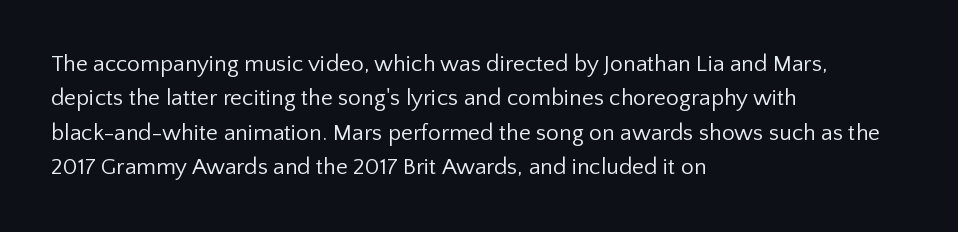
Q: Is the text bold? A: No.
Q: Is the text italic (slanted)? A: No, it is upright.
Q: Is the text underlined? A: No.
Q: How is the paragraph aligned? A: Left-aligned.
Q: Is the spacing between letters normal or unusually wide? A: Normal.
Q: Is the spacing between lines tight, normal or loose? A: Normal.
